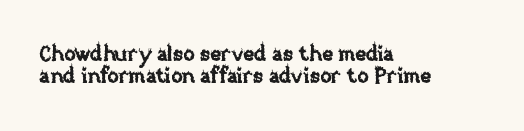
The image shows 21 px text type, upright; set left-aligned, tight line spacing (1.06x), normal letter spacing, not underlined.
